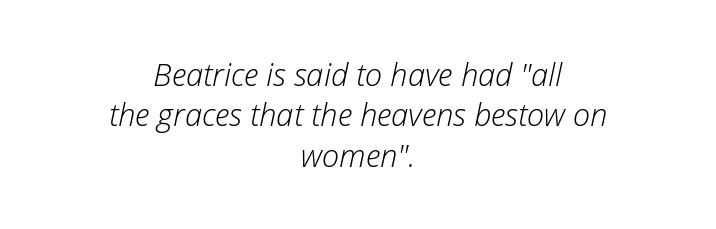
Plain, unruled lines of type. Which margin do the lines hug? Neither — every line sits in the middle. Character widths vary here, with narrow letters taking less room than wide ones. Glyph-to-glyph distance matches everyday printed text. The font is comparable to plain body text, perhaps lighter. These lines were composed using italics.
